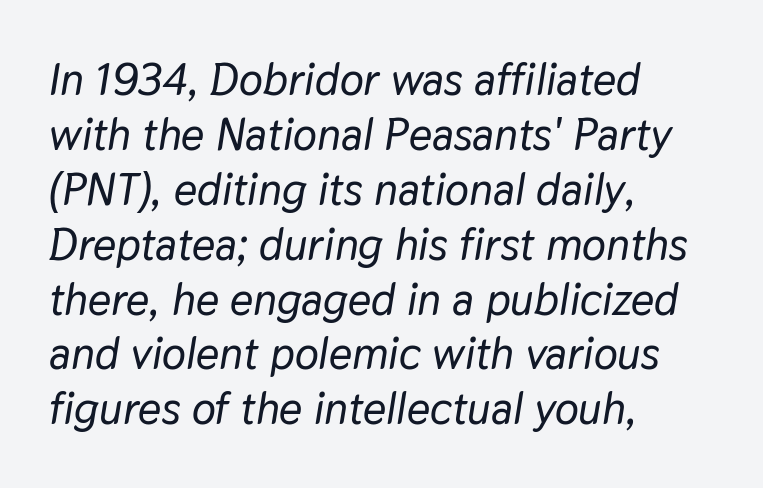
The image shows 45 px text type, italic (leaning right); set left-aligned, line spacing 1.22x, normal letter spacing, not underlined; low stroke contrast and a medium x-height.
